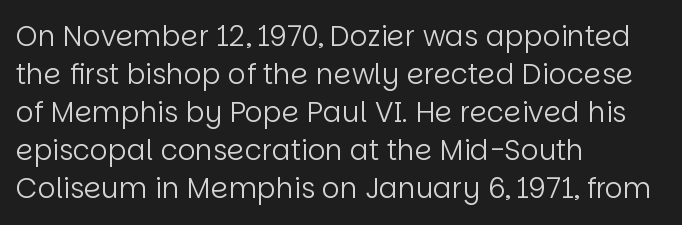
{"serif": "no", "italic": "no", "bold": "no", "weight": "regular", "width": "normal", "stroke_contrast": "low", "x_height": "large", "monospaced": "no", "underline": "no", "align": "left", "line_spacing": "normal", "line_spacing_ratio": 1.36, "letter_spacing": "normal", "letter_spacing_em": 0.0, "glyph_px": 28}
